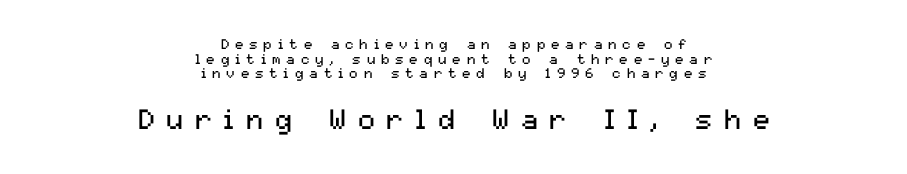
{"serif": "no", "italic": "no", "bold": "no", "weight": "regular", "width": "normal", "stroke_contrast": "medium", "x_height": "medium", "monospaced": "no", "underline": "no", "align": "center", "line_spacing": "tight", "line_spacing_ratio": 1.04, "letter_spacing": "wide", "letter_spacing_em": 0.42, "larger_block": "second", "size_ratio": 2.0, "glyph_px": 28}
